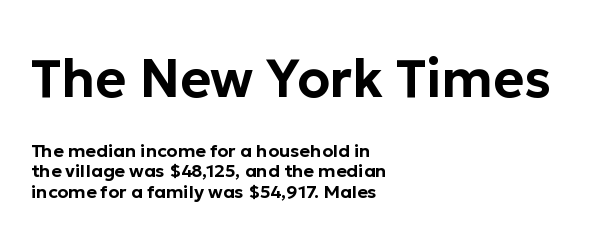
Q: Is the text italic (slanted)? A: No, it is upright.
Q: Is the typeface a serif or a sans-serif typeface? A: Sans-serif.
Q: Is the text underlined? A: No.
Q: How is the paragraph aligned? A: Left-aligned.
Q: Is the spacing between letters normal or unusually wide? A: Normal.
Q: Is the spacing between lines tight, normal or loose? A: Tight.
Q: Which block of text is set in a larger size, the first (top) or the second (bottom)? A: The first (top) one.
Q: Width (condensed, normal, or wide)? A: Normal.
Q: Stroke contrast? A: Low.
Q: x-height? A: Medium.
Q: Monospaced? A: No.
